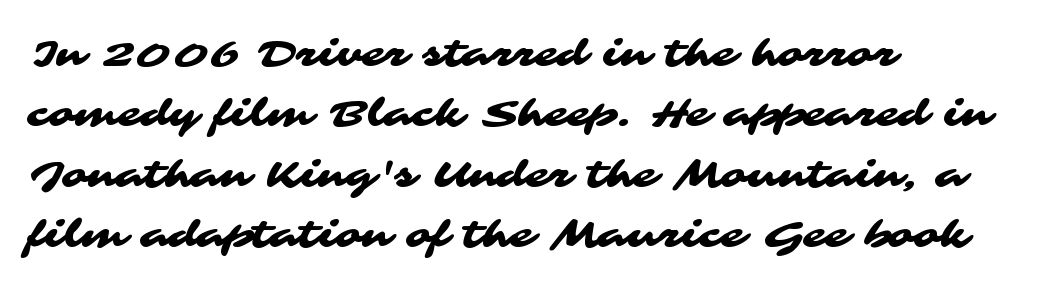
Q: Is the typeface a serif or a sans-serif typeface? A: Sans-serif.
Q: Is the text underlined? A: No.
Q: How is the paragraph aligned? A: Left-aligned.
Q: Is the spacing between letters normal or unusually wide? A: Normal.
Q: Is the spacing between lines tight, normal or loose? A: Normal.
Q: Width (condensed, normal, or wide)? A: Wide.
Q: Stroke contrast? A: Medium.
Q: x-height? A: Medium.
Q: Monospaced? A: No.
